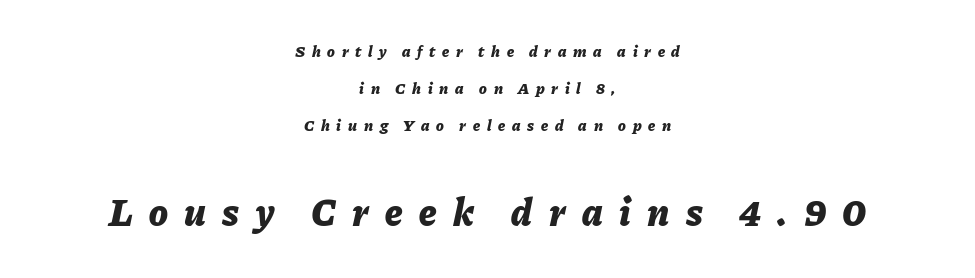
Q: Is the text bold? A: Yes.
Q: Is the text italic (slanted)? A: Yes, it leans right by about 11 degrees.
Q: Is the text underlined? A: No.
Q: How is the paragraph aligned? A: Centered.
Q: Is the spacing between letters normal or unusually wide? A: Unusually wide.
Q: Is the spacing between lines tight, normal or loose? A: Loose.
Q: Which block of text is set in a larger size, the first (top) or the second (bottom)? A: The second (bottom) one.
Q: Width (condensed, normal, or wide)? A: Normal.
Q: Stroke contrast? A: Low.
Q: x-height? A: Medium.
Q: Monospaced? A: No.
